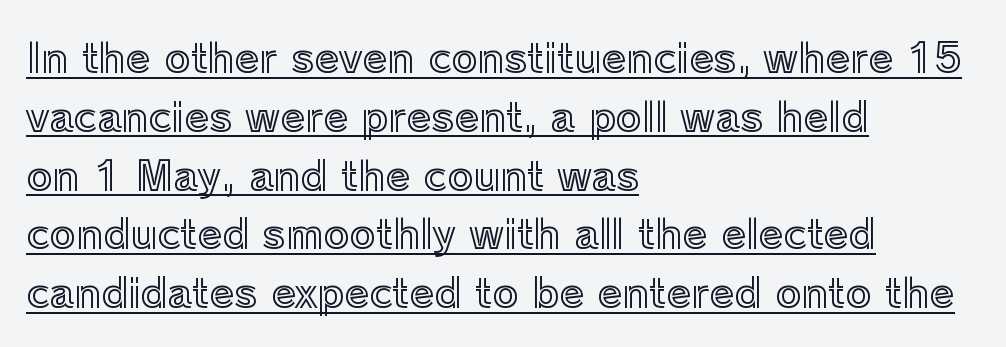
The ragged edge is on the right, which tells us the setting is flush left. There is no visible air inserted between adjacent glyphs. Glance below the letters and you will spot a drawn line. A typesetter would call this proportional, since set widths differ per character. The lines sit at an ordinary, default distance from one another.
